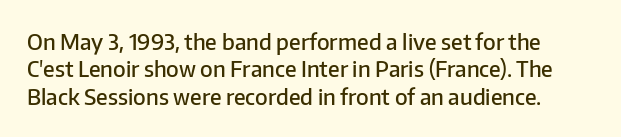
Its strokes are somewhat broadened, the hallmark of semibold type. Every character sits straight up, as roman type does. Honestly, there is no underline to notice here at all. In terms of letterspacing, this is plain default setting.
